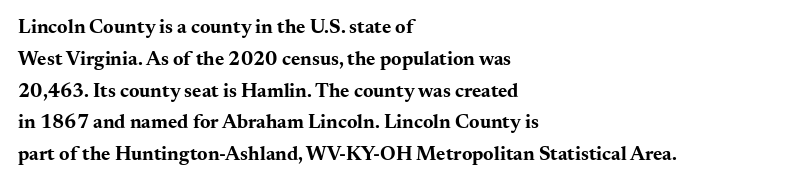
Upright lettering throughout. The foot of each line stays bare and open. Line spacing here is normal. The letters sit at their default tracking, neither squeezed nor spread. The setting favours the left margin, as ordinary paragraphs usually do. These words are printed bold, with thick strokes throughout.
